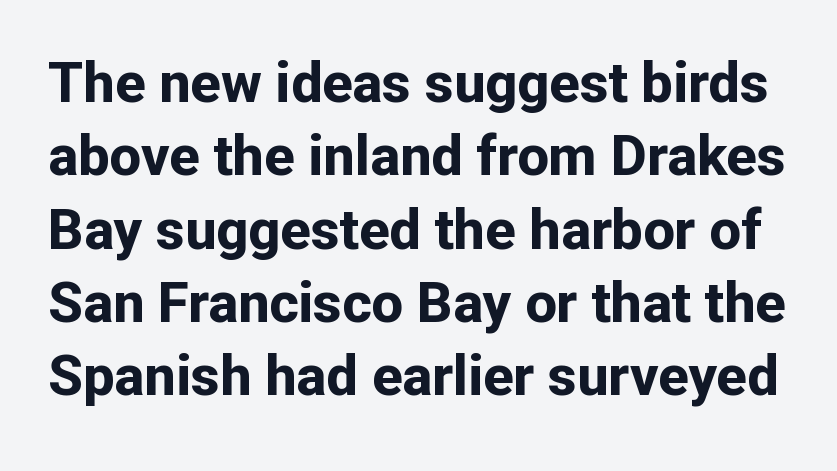
{"serif": "no", "italic": "no", "bold": "yes", "weight": "bold", "width": "normal", "stroke_contrast": "low", "x_height": "medium", "monospaced": "no", "underline": "no", "line_spacing": "normal", "line_spacing_ratio": 1.31, "letter_spacing": "normal", "letter_spacing_em": 0.0, "glyph_px": 56}
